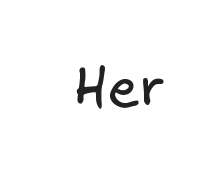
The image shows 59 px regular-weight sans-serif type; set normal letter spacing, not underlined; low stroke contrast and a small x-height.
